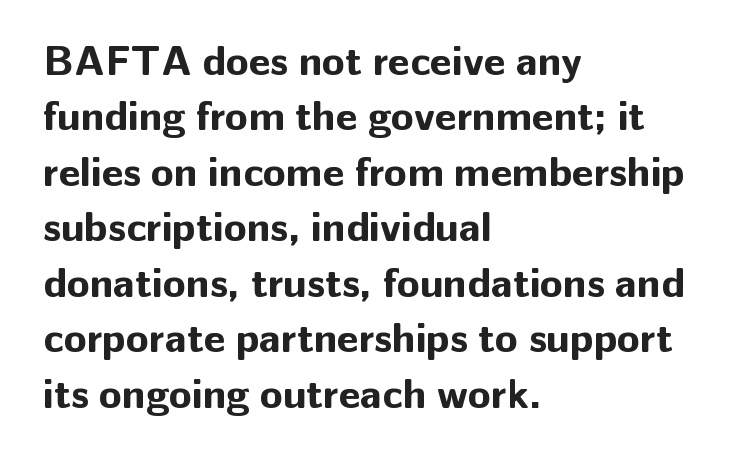
The glyphs are unaccompanied by any horizontal stroke below them. Honestly, the row spacing looks completely unremarkable. Layout note: lines flush left. This sample uses a sans-serif face. A typesetter would call this zero additional tracking.
